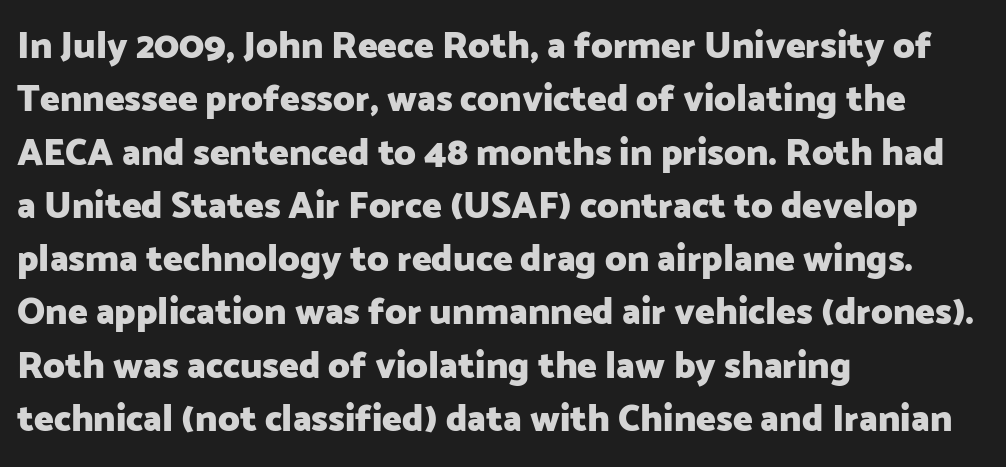
Q: Is the text bold? A: Yes.
Q: Is the text italic (slanted)? A: No, it is upright.
Q: Is the typeface a serif or a sans-serif typeface? A: Sans-serif.
Q: Is the text underlined? A: No.
Q: How is the paragraph aligned? A: Left-aligned.
Q: Is the spacing between letters normal or unusually wide? A: Normal.
Q: Is the spacing between lines tight, normal or loose? A: Normal.
Q: Width (condensed, normal, or wide)? A: Normal.
Q: Stroke contrast? A: Low.
Q: x-height? A: Medium.
Q: Monospaced? A: No.
